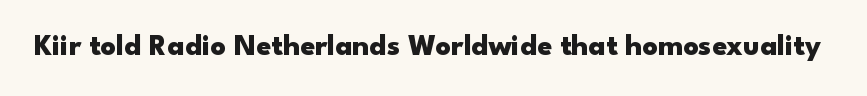
{"serif": "no", "italic": "no", "bold": "yes", "weight": "heavy", "width": "wide", "stroke_contrast": "low", "x_height": "small", "monospaced": "no", "underline": "no", "letter_spacing": "normal", "letter_spacing_em": 0.0, "glyph_px": 30}
